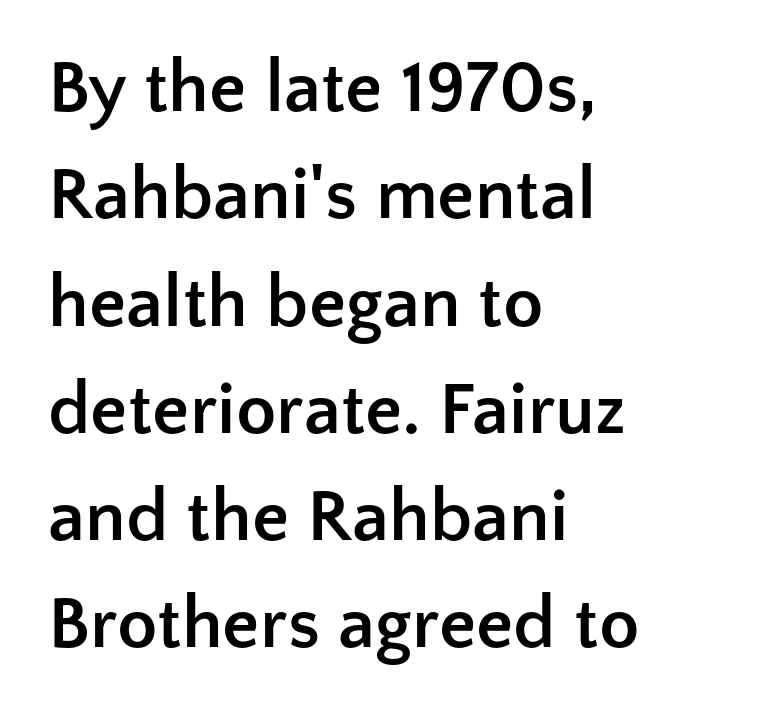
Q: Is the text bold? A: Yes.
Q: Is the text italic (slanted)? A: No, it is upright.
Q: Is the typeface a serif or a sans-serif typeface? A: Sans-serif.
Q: Is the text underlined? A: No.
Q: How is the paragraph aligned? A: Left-aligned.
Q: Is the spacing between letters normal or unusually wide? A: Normal.
Q: Is the spacing between lines tight, normal or loose? A: Normal.
Q: Width (condensed, normal, or wide)? A: Normal.
Q: Stroke contrast? A: Low.
Q: x-height? A: Medium.
Q: Monospaced? A: No.
